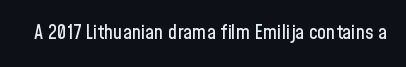
The image shows 20 px text type, upright; set normal letter spacing, not underlined.
